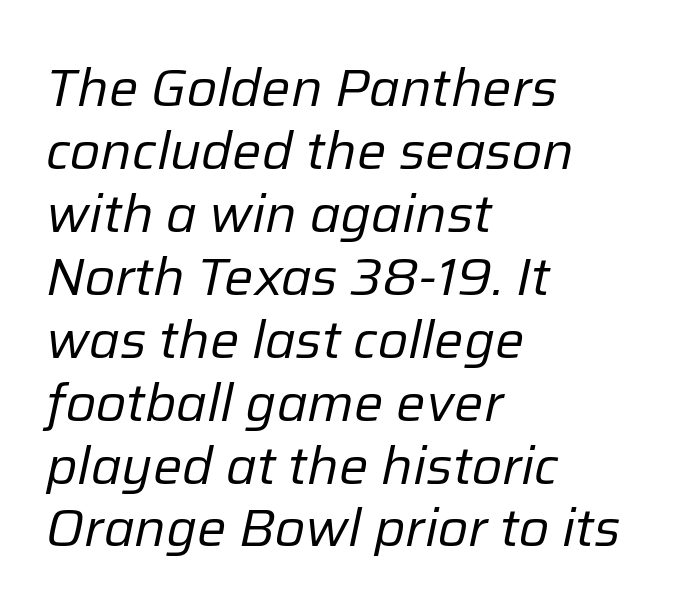
Q: Is the text bold? A: No.
Q: Is the text italic (slanted)? A: Yes, it leans right by about 12 degrees.
Q: Is the text underlined? A: No.
Q: How is the paragraph aligned? A: Left-aligned.
Q: Is the spacing between letters normal or unusually wide? A: Normal.
Q: Width (condensed, normal, or wide)? A: Normal.
Q: Stroke contrast? A: Low.
Q: x-height? A: Medium.
Q: Monospaced? A: No.
